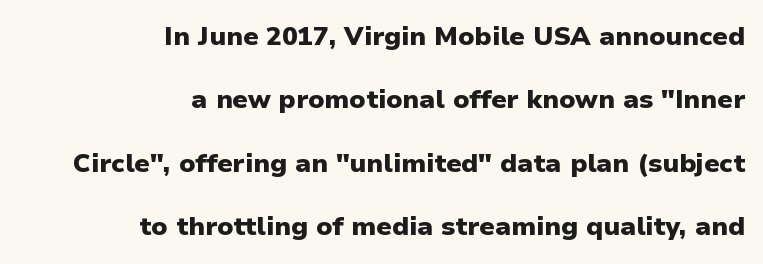
{"italic": "no", "bold": "yes", "underline": "no", "align": "right", "line_spacing": "loose", "line_spacing_ratio": 2.44, "letter_spacing": "normal", "letter_spacing_em": 0.0, "glyph_px": 26}
